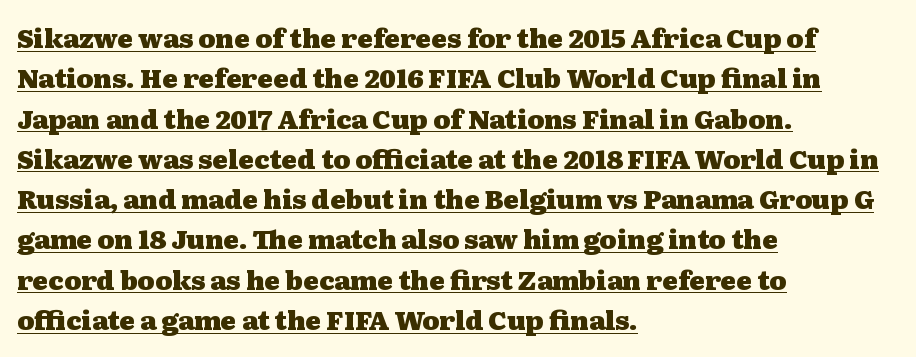
Q: Is the text bold? A: Yes.
Q: Is the text italic (slanted)? A: No, it is upright.
Q: Is the text underlined? A: Yes.
Q: How is the paragraph aligned? A: Left-aligned.
Q: Is the spacing between letters normal or unusually wide? A: Normal.
Q: Is the spacing between lines tight, normal or loose? A: Normal.
